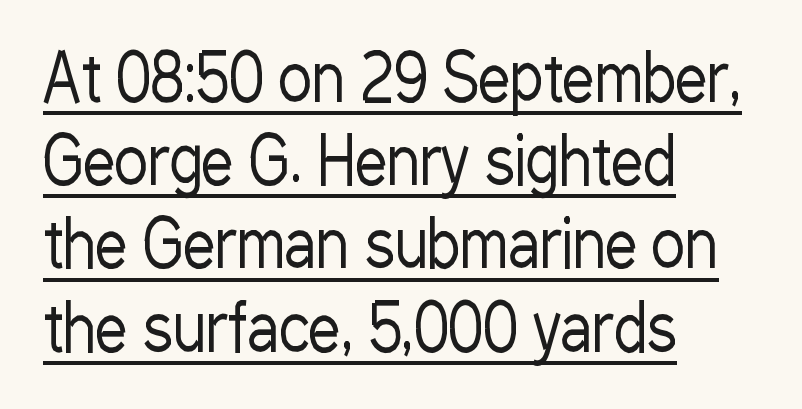
{"serif": "no", "italic": "no", "bold": "no", "weight": "regular", "width": "condensed", "stroke_contrast": "low", "x_height": "medium", "monospaced": "no", "underline": "yes", "align": "left", "line_spacing": "normal", "line_spacing_ratio": 1.3, "letter_spacing": "normal", "letter_spacing_em": 0.0, "glyph_px": 64}
